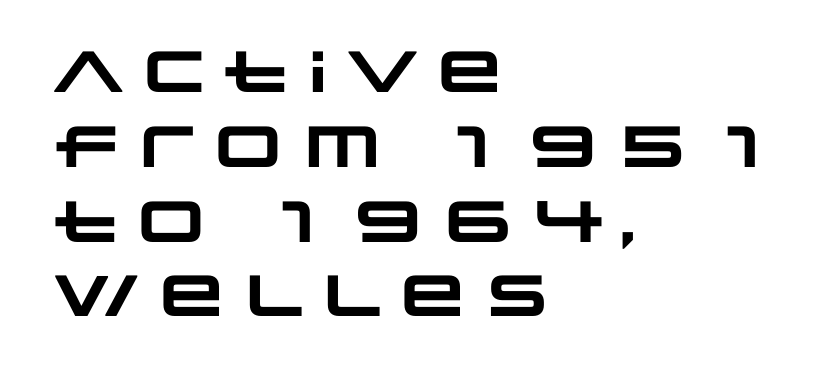
{"serif": "no", "bold": "yes", "weight": "heavy", "width": "wide", "stroke_contrast": "low", "x_height": "large", "monospaced": "no", "underline": "no", "align": "left", "line_spacing": "normal", "line_spacing_ratio": 1.29, "letter_spacing": "normal", "letter_spacing_em": 0.0, "glyph_px": 58}
